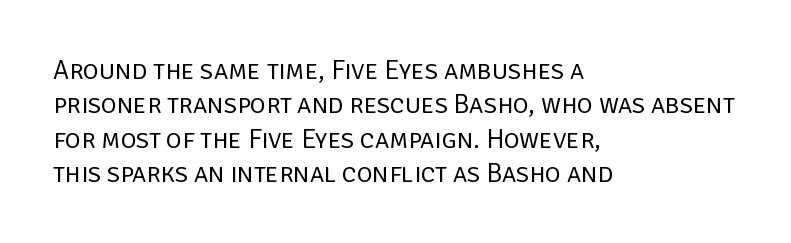
The image shows 27 px text type, upright; set left-aligned, normal line spacing (1.27x), normal letter spacing, not underlined.
